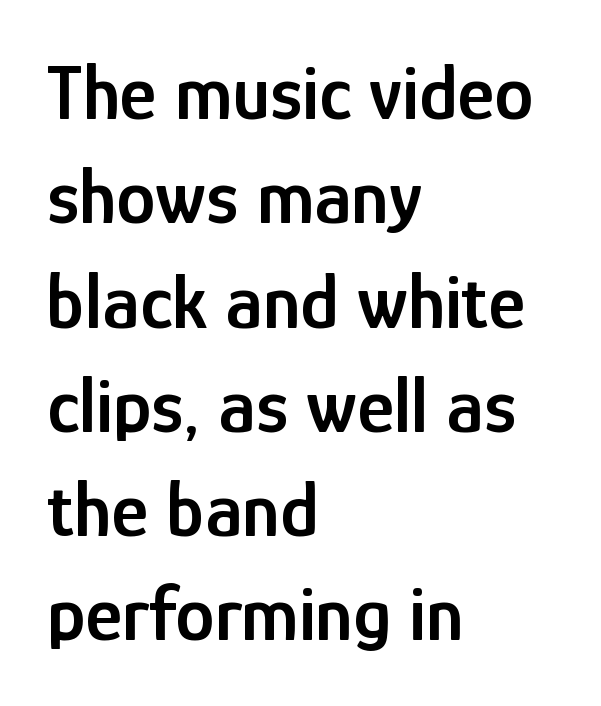
Leftover space on each line is placed entirely after the last word. The rendering keeps characters at their native spacing. A normal amount of white space separates one row of letters from the next. A typesetter would mark this as roman, not italic. This is moderately heavy type, rendered in semibold.
